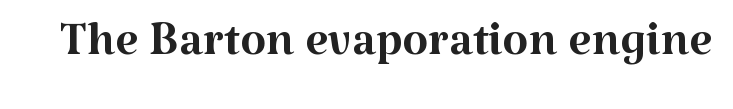
The image shows 66 px regular-weight serif type, upright; set normal letter spacing, not underlined; medium stroke contrast and a medium x-height.
